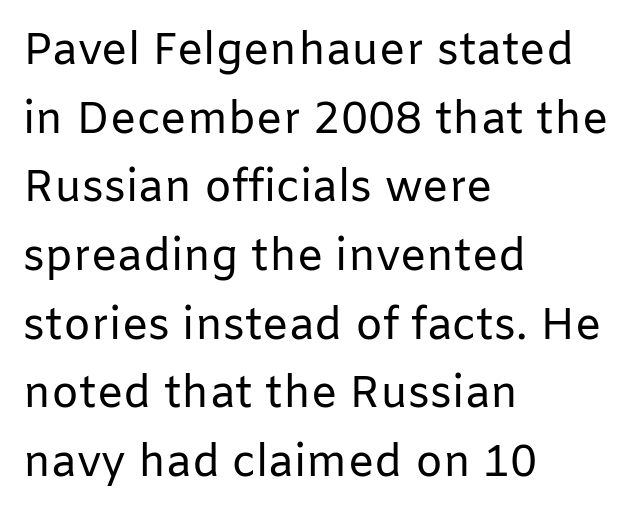
On a weight scale, this lands at 450 or below. Type style note: lacks serifs. Vertically, the passage feels balanced, rows spaced as you'd expect. Posture: straight, roman, zero tilt. The horizontal fit of the characters is conventional and even.
